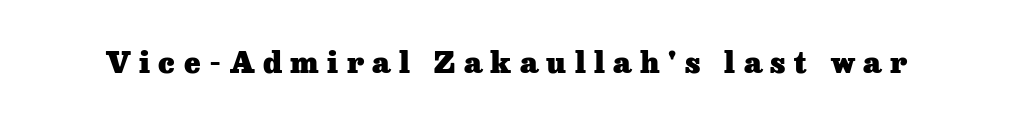
The image shows 30 px heavy serif type, upright; set unusually wide letter spacing (+0.28 em), not underlined; low stroke contrast and a medium x-height.
